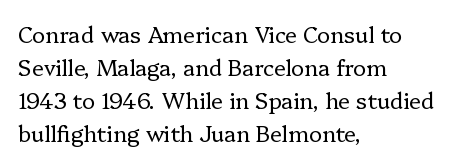
{"italic": "no", "bold": "no", "underline": "no", "align": "left", "line_spacing": "normal", "line_spacing_ratio": 1.5, "letter_spacing": "normal", "letter_spacing_em": 0.0, "glyph_px": 22}
